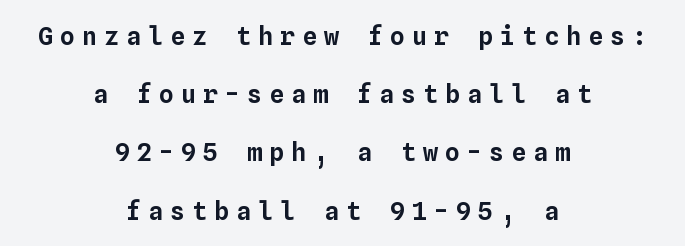
Is there much room between lines? Yes — plenty of vertical air separates them. The words here are not underlined. Each line is balanced around a shared central axis. Between one letter and the next there's a generous, obvious gap.
